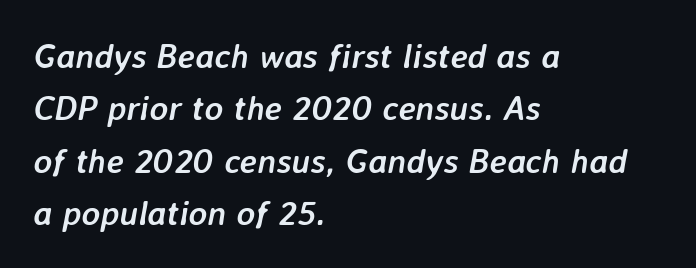
The image shows 35 px semibold type, italic (leaning right); set left-aligned, normal line spacing (1.5x), normal letter spacing, not underlined; low stroke contrast and a medium x-height.
